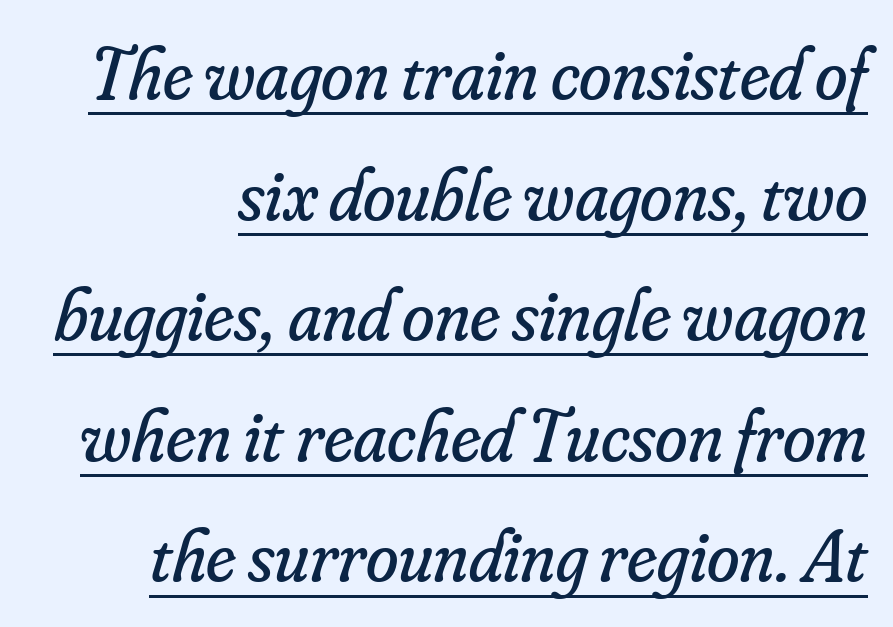
Q: Is the text bold? A: No.
Q: Is the text italic (slanted)? A: Yes, it leans right by about 16 degrees.
Q: Is the typeface a serif or a sans-serif typeface? A: Serif.
Q: Is the text underlined? A: Yes.
Q: Is the spacing between letters normal or unusually wide? A: Normal.
Q: Is the spacing between lines tight, normal or loose? A: Normal.
Q: Width (condensed, normal, or wide)? A: Normal.
Q: Stroke contrast? A: Low.
Q: x-height? A: Small.
Q: Monospaced? A: No.
